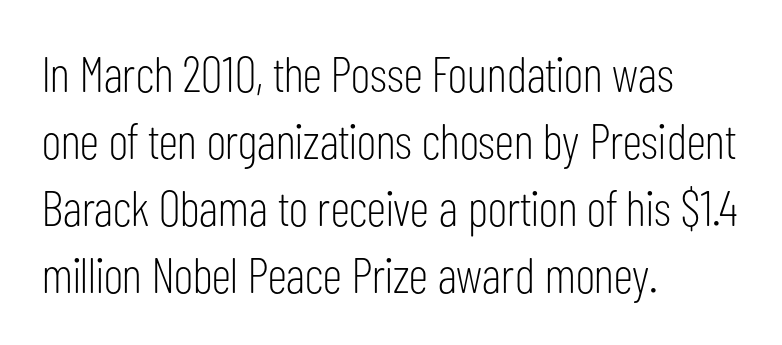
When letters stand straight like this, we call the style roman or upright. Examine the stroke ends and you'll find no serifs. This reads as an unemphasized weight, regular at the heaviest. Which margin do the lines hug? The left one — the right edge is uneven. Successive baselines arrive at the customary interval. Here the designer chose a conventional face with non-uniform glyph widths.
